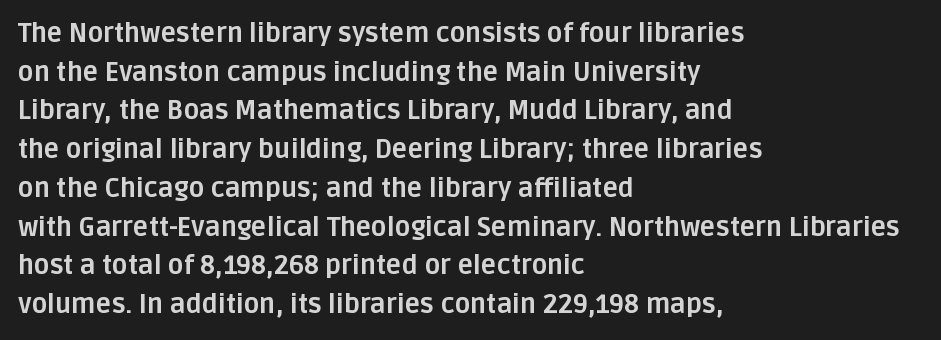
The image shows 26 px bold type, upright; set left-aligned, normal line spacing (1.49x), normal letter spacing, not underlined.
